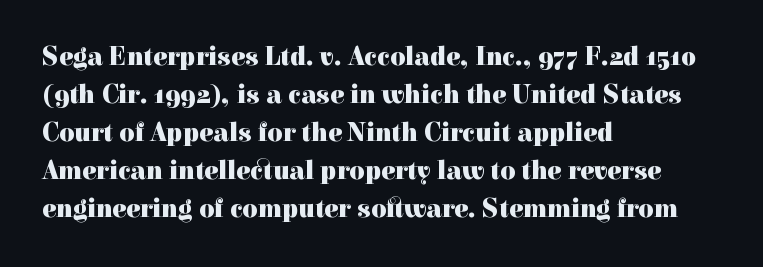
The image shows 26 px bold type, upright; set left-aligned, normal line spacing (1.46x), normal letter spacing, not underlined.
